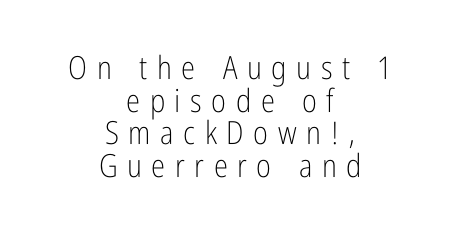
Q: Is the text bold? A: No.
Q: Is the text italic (slanted)? A: No, it is upright.
Q: Is the typeface a serif or a sans-serif typeface? A: Sans-serif.
Q: Is the text underlined? A: No.
Q: How is the paragraph aligned? A: Centered.
Q: Is the spacing between letters normal or unusually wide? A: Unusually wide.
Q: Is the spacing between lines tight, normal or loose? A: Tight.
Q: Width (condensed, normal, or wide)? A: Condensed.
Q: Stroke contrast? A: Low.
Q: x-height? A: Medium.
Q: Monospaced? A: No.
